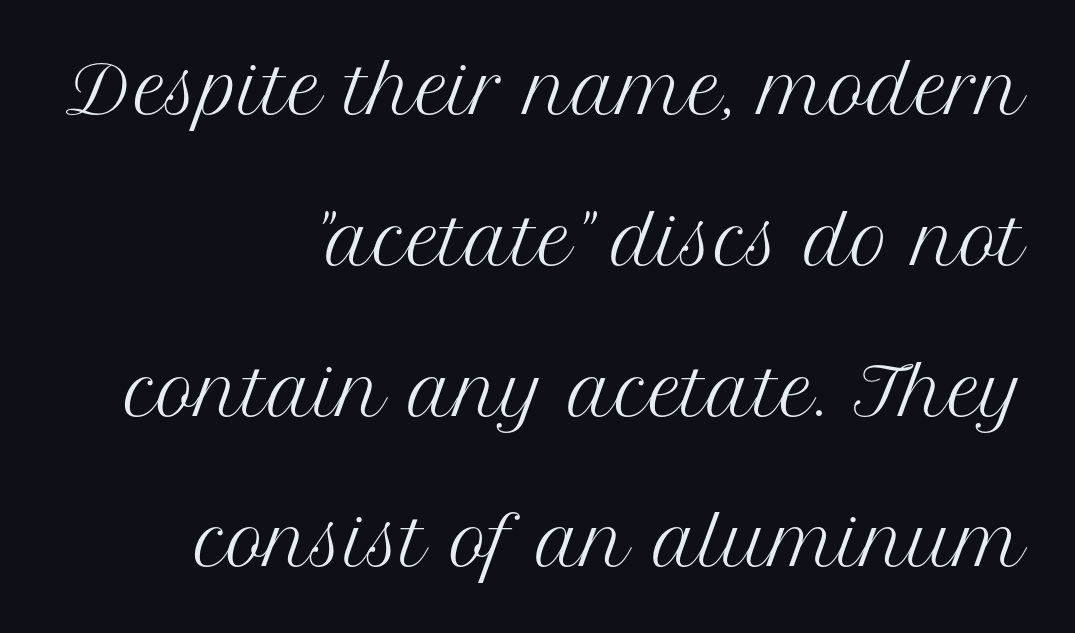
Descender tails drop into unmarked territory. The text block is weighted toward the right margin, trailing off unevenly leftward. Yep, those are serifs on the letters. Rows of type keep a wide berth in the vertical direction.
